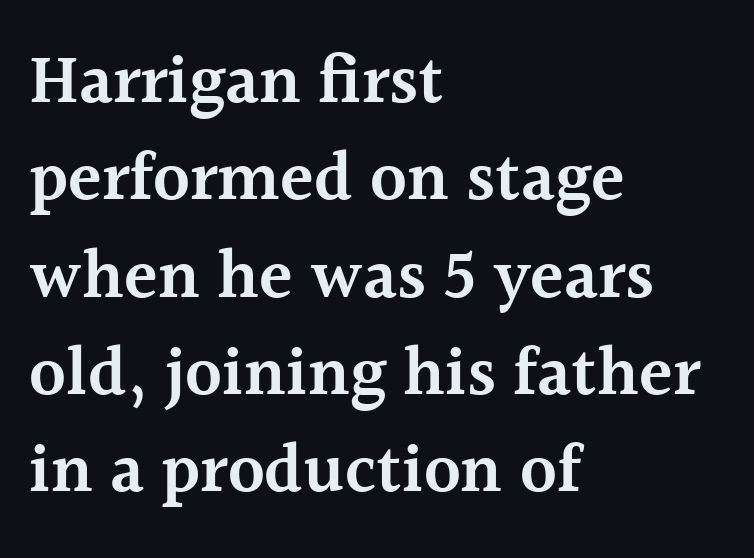
Firm but not heavy-handed strokes: this text is semibold. Quick note: interline space is typical. Is this a fixed-width face? No — the glyphs have proportional, varying widths. Letter spacing: default. A roman cut, with each character standing at attention. A classic flush-left, rag-right setting is used for this passage.
